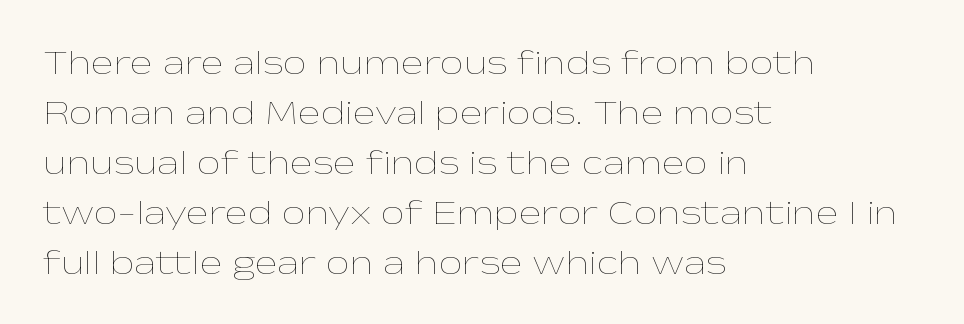
Q: Is the text bold? A: No.
Q: Is the text italic (slanted)? A: No, it is upright.
Q: Is the text underlined? A: No.
Q: How is the paragraph aligned? A: Left-aligned.
Q: Is the spacing between letters normal or unusually wide? A: Normal.
Q: Is the spacing between lines tight, normal or loose? A: Normal.
Q: Width (condensed, normal, or wide)? A: Wide.
Q: Stroke contrast? A: Low.
Q: x-height? A: Medium.
Q: Monospaced? A: No.
